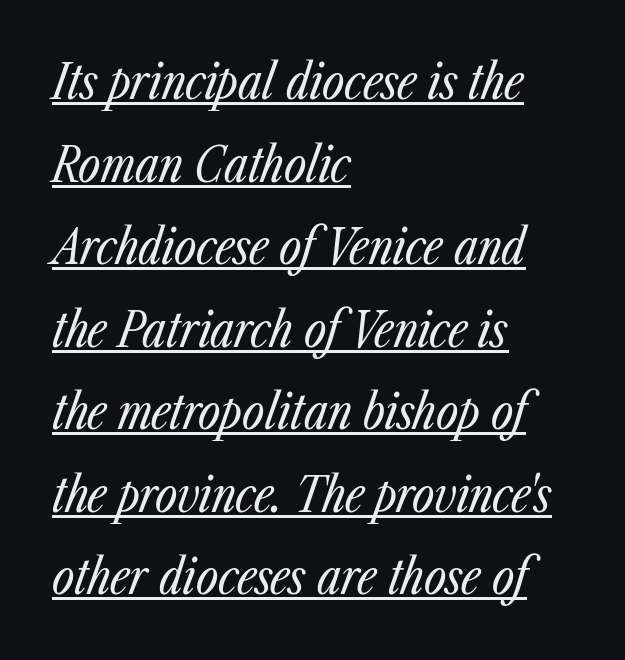
The image shows 48 px regular-weight, condensed type, italic (leaning right); set left-aligned, line spacing 1.72x, normal letter spacing, underlined; low stroke contrast and a medium x-height.
